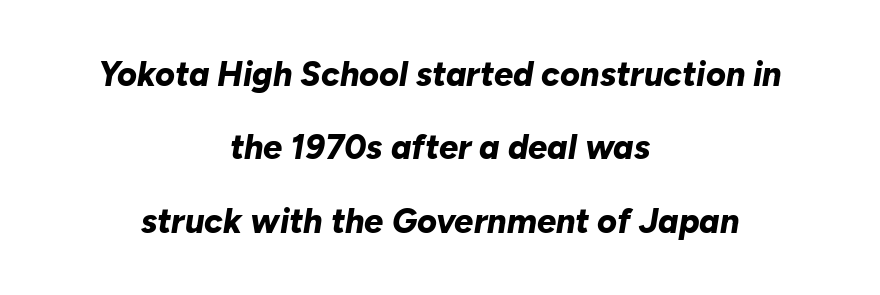
These words are printed bold, with thick strokes throughout. Words float on clear page, feet unadorned. Caption: multi-line text, centered on the measure. Is the letter spacing exaggerated? No — it looks like the ordinary default. Looks like regular typesetting: each glyph gets only the width it needs. The letters are slanted; this is an italic face.
